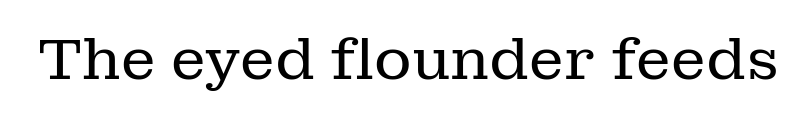
Underlining? Definitely not there. Classification — serif. Weight class: somewhere from thin through regular. The tracking reads as untouched default to a designer's eye.
